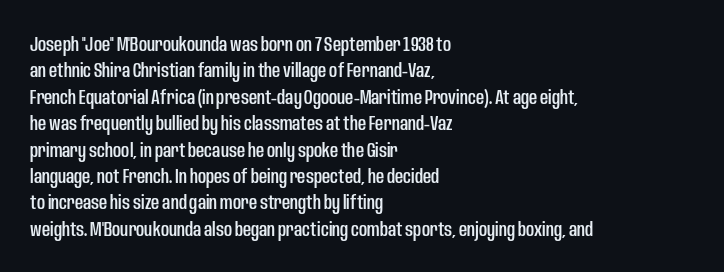
Default kerning and tracking; the words read as compact shapes. Evenly set lines give the paragraph a standard silhouette. In CSS terms this would be text-align: left. A bare baseline throughout the passage. Every character sits straight up, as roman type does.
